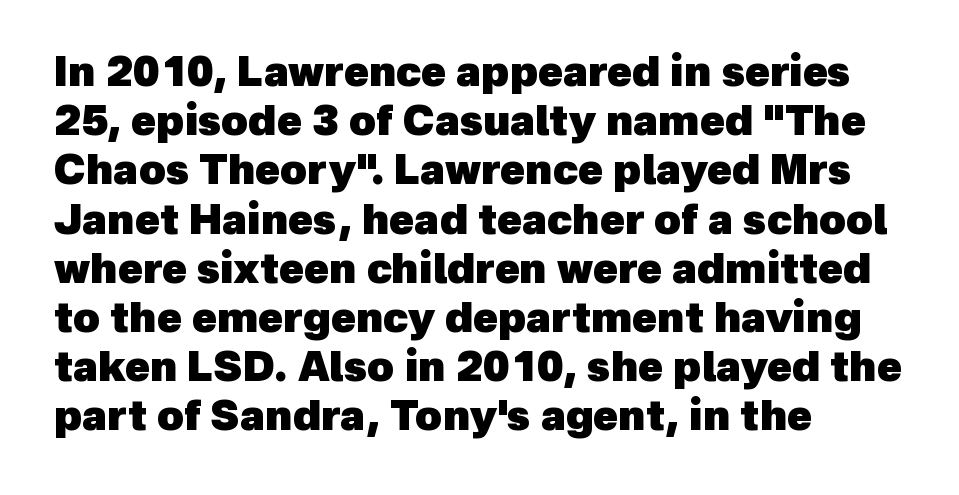
The rendering uses natural spacing where letterforms have individual widths. Typeset ragged right — the left edge is the straight one. Short note: letters normally spaced. Weight: bold. The glyphs are unaccompanied by any horizontal stroke below them.
